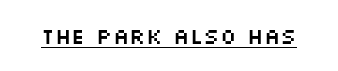
Q: Is the text italic (slanted)? A: No, it is upright.
Q: Is the text underlined? A: Yes.
Q: Is the spacing between letters normal or unusually wide? A: Normal.
